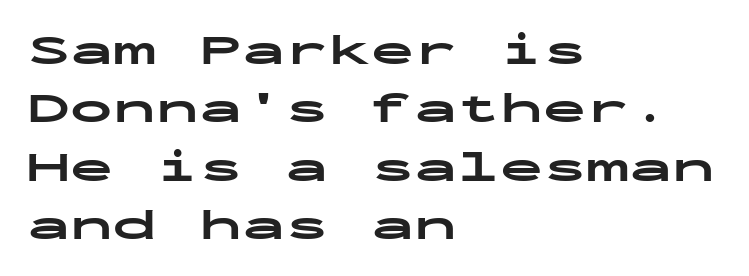
Q: Is the text bold? A: Yes.
Q: Is the text italic (slanted)? A: No, it is upright.
Q: Is the typeface a serif or a sans-serif typeface? A: Sans-serif.
Q: Is the text underlined? A: No.
Q: How is the paragraph aligned? A: Left-aligned.
Q: Is the spacing between letters normal or unusually wide? A: Normal.
Q: Is the spacing between lines tight, normal or loose? A: Normal.
Q: Width (condensed, normal, or wide)? A: Wide.
Q: Stroke contrast? A: Low.
Q: x-height? A: Medium.
Q: Monospaced? A: Yes.
